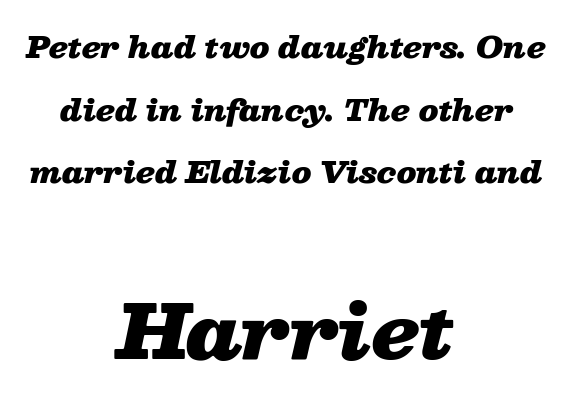
No extra tracking has been applied to these lines. Reading top to bottom, the characters get bigger at the block break. Looks like regular typesetting: each glyph gets only the width it needs. The lines in this sample share a center point and differ in where they start and stop.
